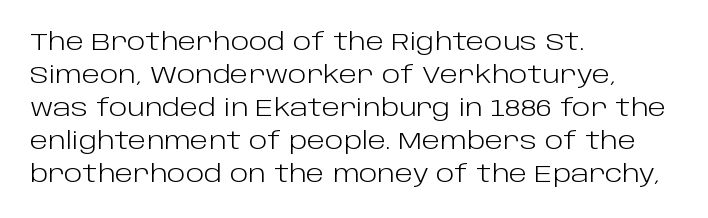
Q: Is the text bold? A: No.
Q: Is the text italic (slanted)? A: No, it is upright.
Q: Is the text underlined? A: No.
Q: How is the paragraph aligned? A: Left-aligned.
Q: Is the spacing between letters normal or unusually wide? A: Normal.
Q: Is the spacing between lines tight, normal or loose? A: Normal.
